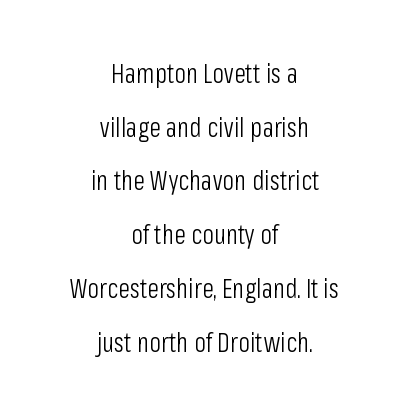
What stands out about the letter spacing? Nothing — it is the standard amount. Check the space under the baseline: it is left empty. The rag falls on both sides of this text block equally. Summary of vertical rhythm: relaxed, with wide interline spacing.
